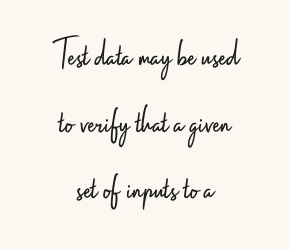
Q: Is the text bold? A: No.
Q: Is the text italic (slanted)? A: Yes.
Q: Is the typeface a serif or a sans-serif typeface? A: Sans-serif.
Q: Is the text underlined? A: No.
Q: How is the paragraph aligned? A: Centered.
Q: Is the spacing between letters normal or unusually wide? A: Normal.
Q: Width (condensed, normal, or wide)? A: Condensed.
Q: Stroke contrast? A: Low.
Q: x-height? A: Small.
Q: Monospaced? A: No.
